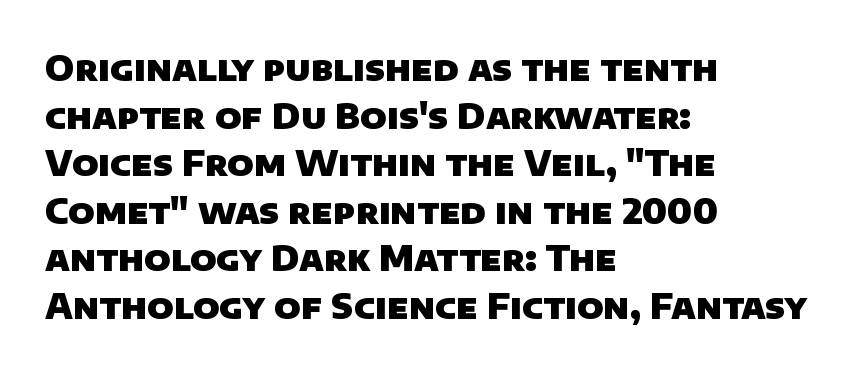
Has an underline been added? It has not. Casual observation: everything's shoved over to the left. These lines keep a tight, regular rhythm from letter to letter. You can tell from the bare stems that sans-serif type was used. This sample has the flowing, uneven cadence of proportional lettering. This is heavy type, rendered in bold.
